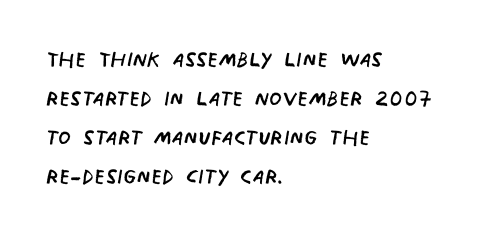
The image shows 29 px regular-weight, condensed sans-serif type; set left-aligned, normal line spacing (1.35x), normal letter spacing, not underlined; low stroke contrast and a large x-height.
